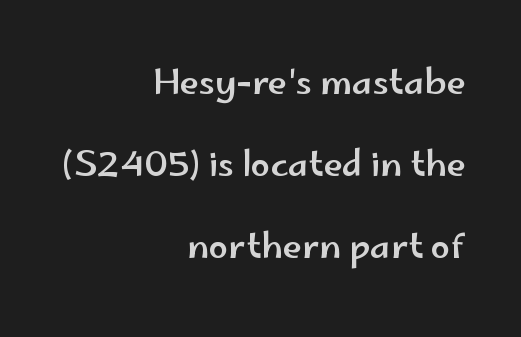
The image shows 35 px wide sans-serif type, upright; set right-aligned, loose line spacing (2.35x), normal letter spacing, not underlined; low stroke contrast and a small x-height.
